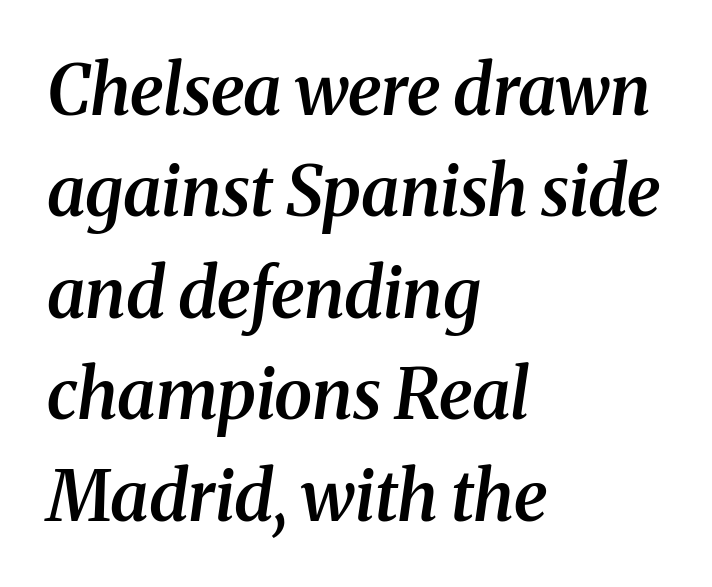
In terms of leading, this rendering sits right in the middle. Compared with an ordinary text face, these strokes are moderately heavier — a semibold. Honestly, there is no underline to notice here at all. Letter spacing: default.
